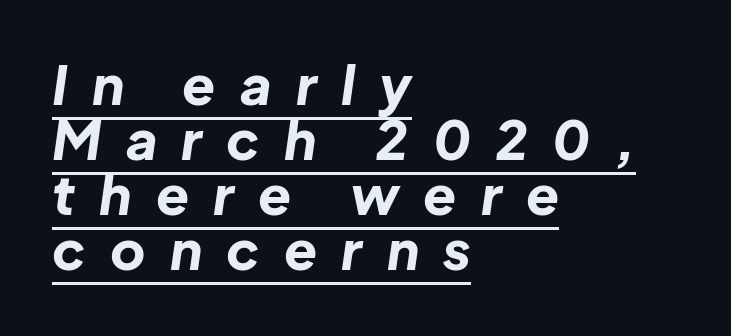
Slanted lettering throughout. Leading is clearly below the norm, producing a dense column. A typesetter would call this proportional, since set widths differ per character. The tracking jumps out immediately: characters are airy and widely separated.
